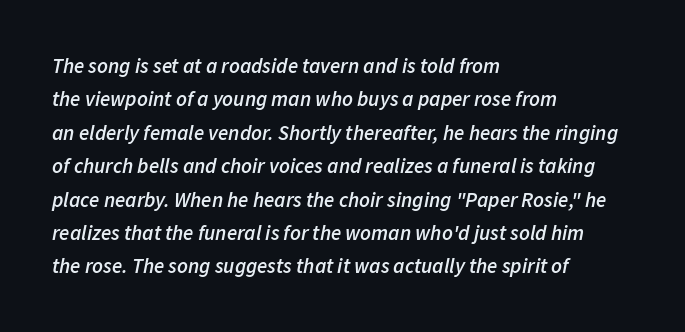
Q: Is the text bold? A: Semi-bold.
Q: Is the text italic (slanted)? A: Yes, it leans right by about 11 degrees.
Q: Is the text underlined? A: No.
Q: How is the paragraph aligned? A: Left-aligned.
Q: Is the spacing between letters normal or unusually wide? A: Normal.
Q: Is the spacing between lines tight, normal or loose? A: Normal.
